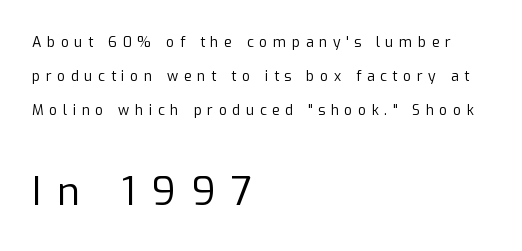
The image shows 39 px regular-weight sans-serif type, upright; set left-aligned, loose line spacing (2.43x), unusually wide letter spacing (+0.4 em), not underlined; the second (bottom) block is 2.79x larger; low stroke contrast and a medium x-height.
